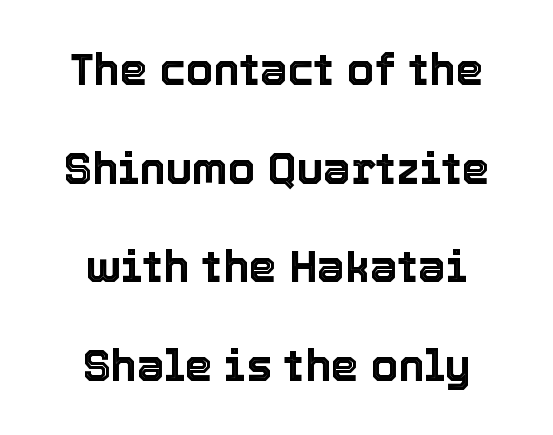
Q: Is the text italic (slanted)? A: No, it is upright.
Q: Is the text underlined? A: No.
Q: How is the paragraph aligned? A: Centered.
Q: Is the spacing between letters normal or unusually wide? A: Normal.
Q: Is the spacing between lines tight, normal or loose? A: Loose.
Q: Width (condensed, normal, or wide)? A: Normal.
Q: x-height? A: Medium.
Q: Monospaced? A: No.
